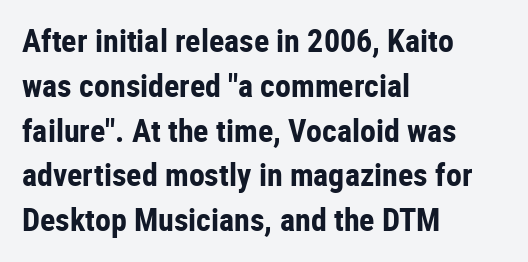
The image shows 32 px bold, condensed sans-serif type, upright; set left-aligned, normal line spacing (1.4x), normal letter spacing, not underlined; low stroke contrast and a medium x-height.
